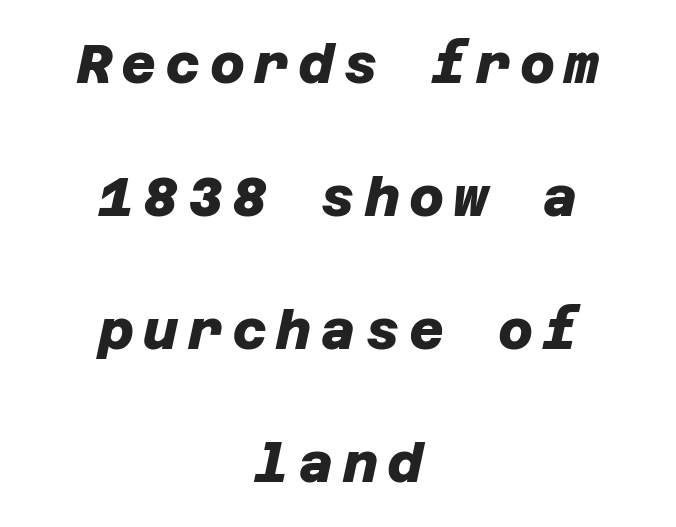
The image shows 54 px heavy sans-serif type; set centered, loose line spacing (2.46x), not underlined; low stroke contrast and a large x-height.
